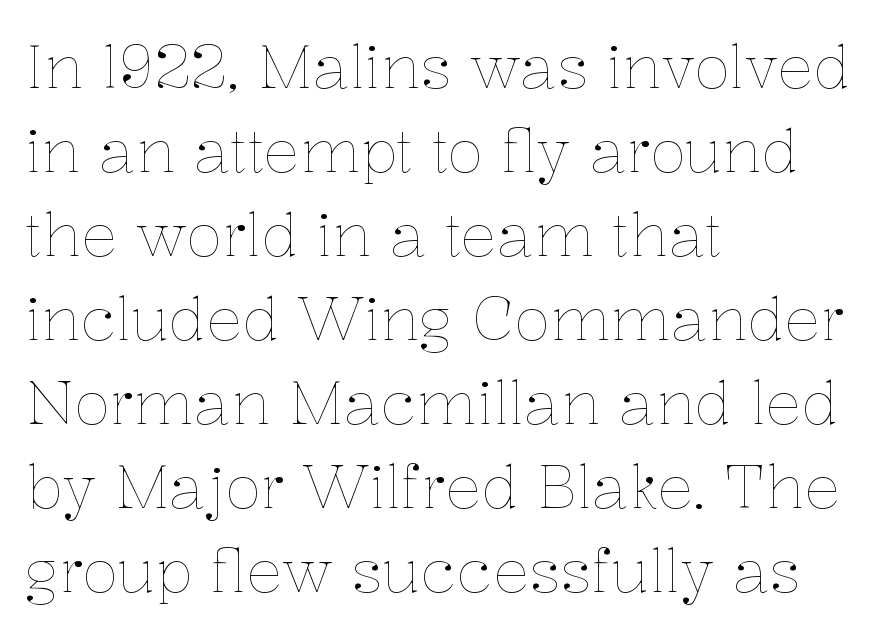
{"italic": "no", "bold": "no", "weight": "thin", "width": "normal", "stroke_contrast": "low", "x_height": "medium", "monospaced": "no", "underline": "no", "align": "left", "line_spacing": "normal", "line_spacing_ratio": 1.4, "letter_spacing": "normal", "letter_spacing_em": 0.0, "glyph_px": 60}
